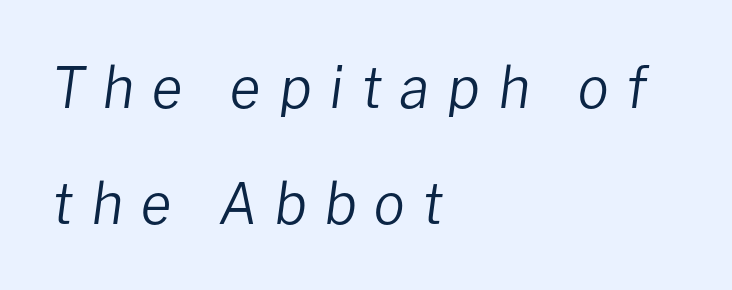
Q: Is the text bold? A: No.
Q: Is the text italic (slanted)? A: Yes, it leans right by about 8 degrees.
Q: Is the text underlined? A: No.
Q: How is the paragraph aligned? A: Left-aligned.
Q: Is the spacing between letters normal or unusually wide? A: Unusually wide.
Q: Is the spacing between lines tight, normal or loose? A: Loose.
Q: Width (condensed, normal, or wide)? A: Normal.
Q: Stroke contrast? A: Low.
Q: x-height? A: Medium.
Q: Monospaced? A: No.
